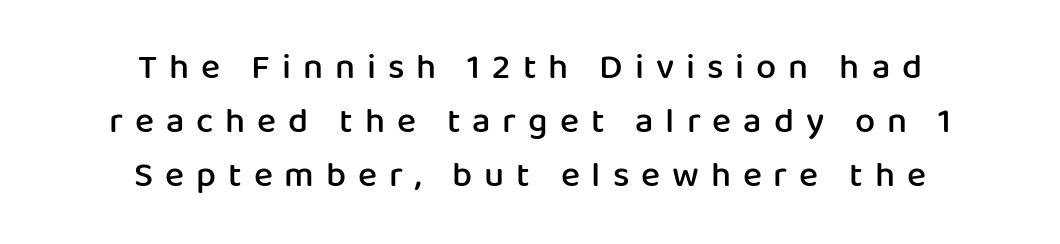
{"serif": "no", "italic": "no", "bold": "semi", "weight": "semibold", "width": "normal", "stroke_contrast": "low", "x_height": "medium", "monospaced": "no", "underline": "no", "align": "center", "line_spacing": "normal", "line_spacing_ratio": 1.5, "letter_spacing": "wide", "letter_spacing_em": 0.33, "glyph_px": 36}
